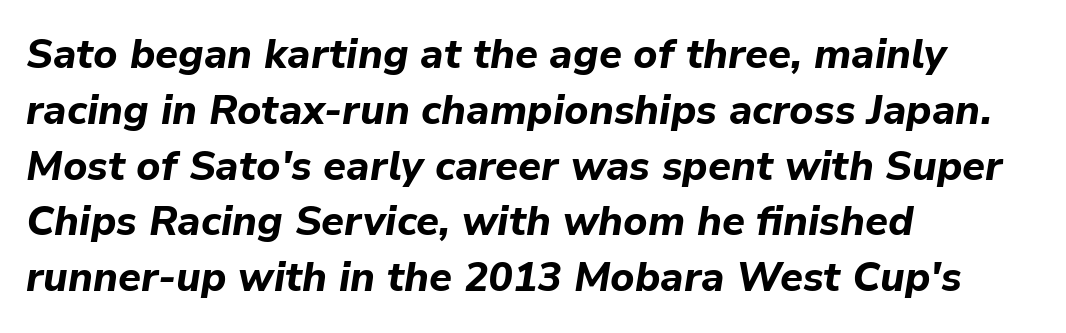
Q: Is the text bold? A: Yes.
Q: Is the text italic (slanted)? A: Yes, it leans right by about 9 degrees.
Q: Is the text underlined? A: No.
Q: How is the paragraph aligned? A: Left-aligned.
Q: Is the spacing between letters normal or unusually wide? A: Normal.
Q: Is the spacing between lines tight, normal or loose? A: Normal.
Q: Width (condensed, normal, or wide)? A: Normal.
Q: Stroke contrast? A: Low.
Q: x-height? A: Medium.
Q: Monospaced? A: No.
